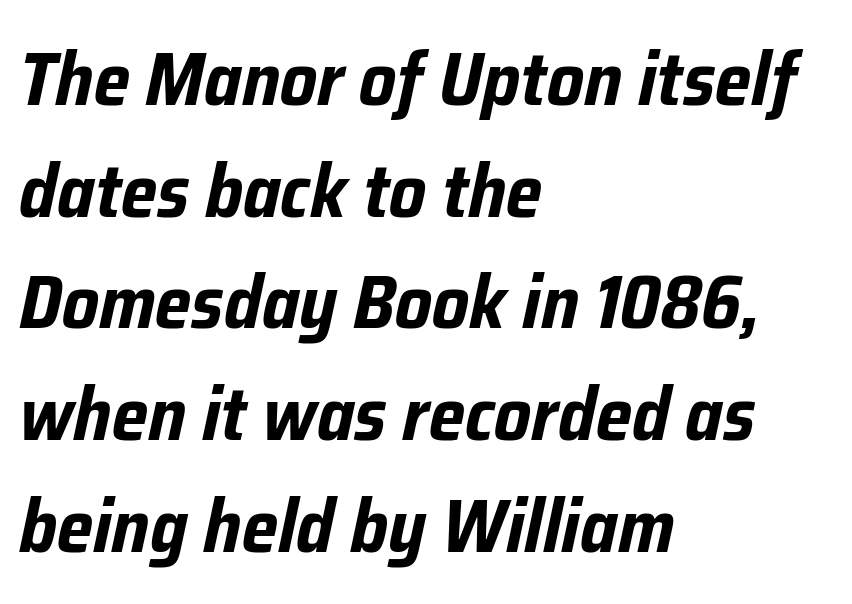
All the whitespace from short lines collects on the right. Honestly, the row spacing looks completely unremarkable. This sample uses an oblique cut, with every glyph tilted off the vertical. You could not count columns in this text — the font is proportionally spaced. The string is rendered with underlining switched off. The line texture is even and compact thanks to regular tracking.
